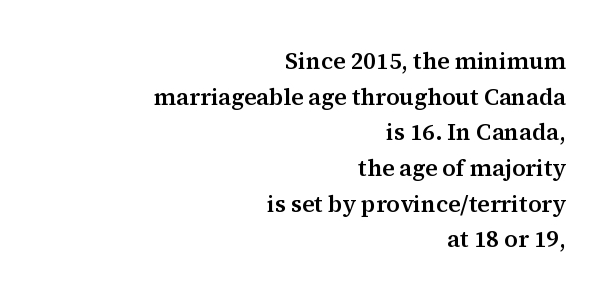
{"italic": "no", "underline": "no", "align": "right", "line_spacing": "normal", "line_spacing_ratio": 1.55, "letter_spacing": "normal", "letter_spacing_em": 0.0, "glyph_px": 23}
